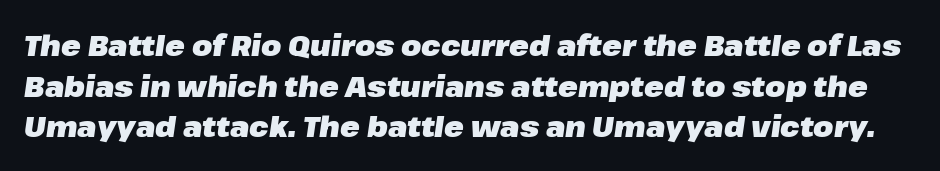
{"italic": "yes", "lean": "right", "slant_degrees": 8, "bold": "yes", "weight": "heavy", "width": "normal", "stroke_contrast": "low", "x_height": "medium", "monospaced": "no", "underline": "no", "line_spacing": "normal", "line_spacing_ratio": 1.4, "letter_spacing": "normal", "letter_spacing_em": 0.0, "glyph_px": 29}
